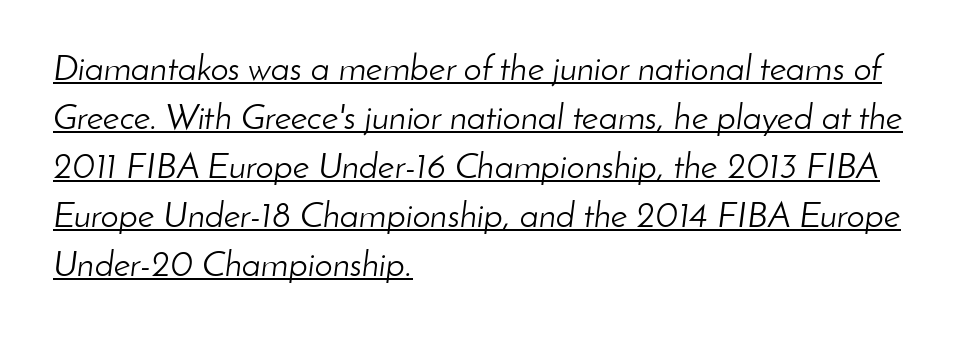
The tracking reads as untouched default to a designer's eye. Compared with a typical body face, this is equally light or lighter still. The letters are slanted; this is an italic face. The lines are quadded left. Underlined type. Each letter keeps its own natural width here, so spacing adapts to shape.
